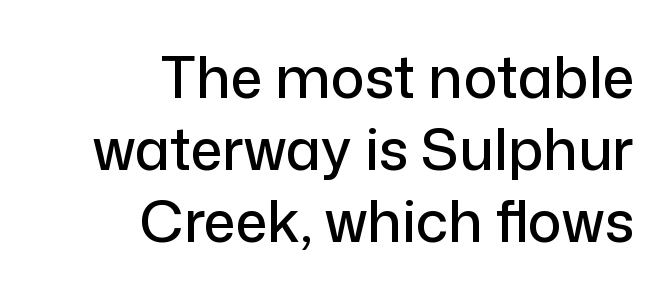
Q: Is the text italic (slanted)? A: No, it is upright.
Q: Is the typeface a serif or a sans-serif typeface? A: Sans-serif.
Q: Is the text underlined? A: No.
Q: How is the paragraph aligned? A: Right-aligned.
Q: Is the spacing between letters normal or unusually wide? A: Normal.
Q: Is the spacing between lines tight, normal or loose? A: Normal.
Q: Width (condensed, normal, or wide)? A: Normal.
Q: Stroke contrast? A: Low.
Q: x-height? A: Medium.
Q: Monospaced? A: No.
